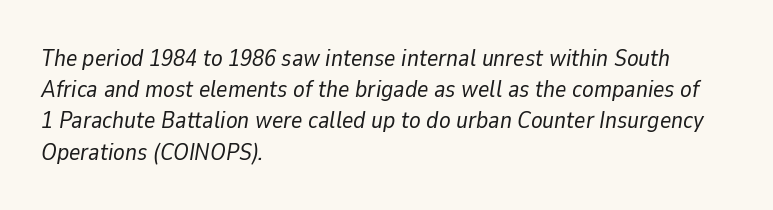
Q: Is the text bold? A: No.
Q: Is the text italic (slanted)? A: Yes, it leans right by about 9 degrees.
Q: Is the text underlined? A: No.
Q: How is the paragraph aligned? A: Left-aligned.
Q: Is the spacing between letters normal or unusually wide? A: Normal.
Q: Is the spacing between lines tight, normal or loose? A: Normal.
